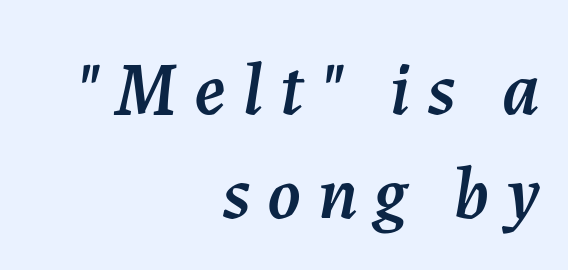
{"italic": "yes", "lean": "right", "slant_degrees": 7, "width": "normal", "stroke_contrast": "medium", "x_height": "medium", "monospaced": "no", "underline": "no", "align": "right", "line_spacing": "normal", "line_spacing_ratio": 1.39, "letter_spacing": "wide", "letter_spacing_em": 0.22, "glyph_px": 75}
